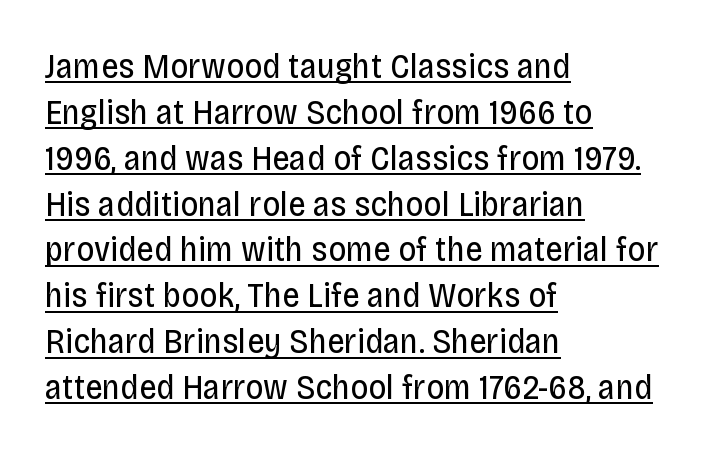
You could not count columns in this text — the font is proportionally spaced. In CSS terms this would be text-align: left. The font sits on the lighter half of the weight spectrum, regular included. Line spacing here is normal.
